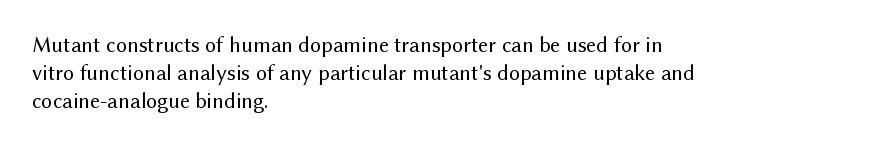
The image shows 22 px text type, upright; set left-aligned, normal line spacing (1.28x), normal letter spacing, not underlined.
